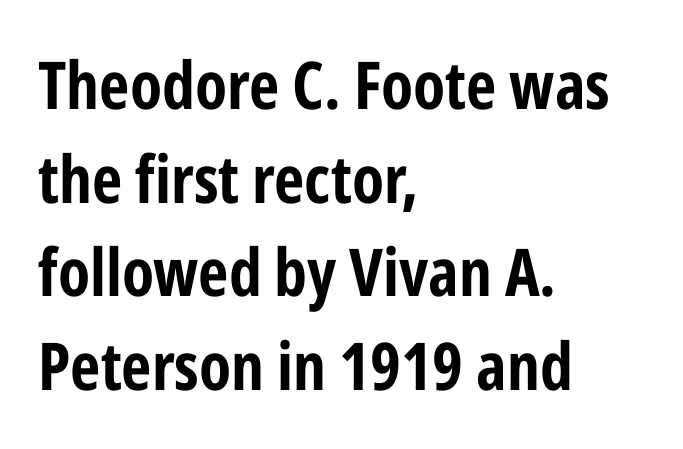
A typesetter would call this zero additional tracking. These lines are rendered in a variable-pitch font. Rows of type keep a routine distance in the vertical direction. This is sans-serif lettering, the kind often seen on screens and signage.
